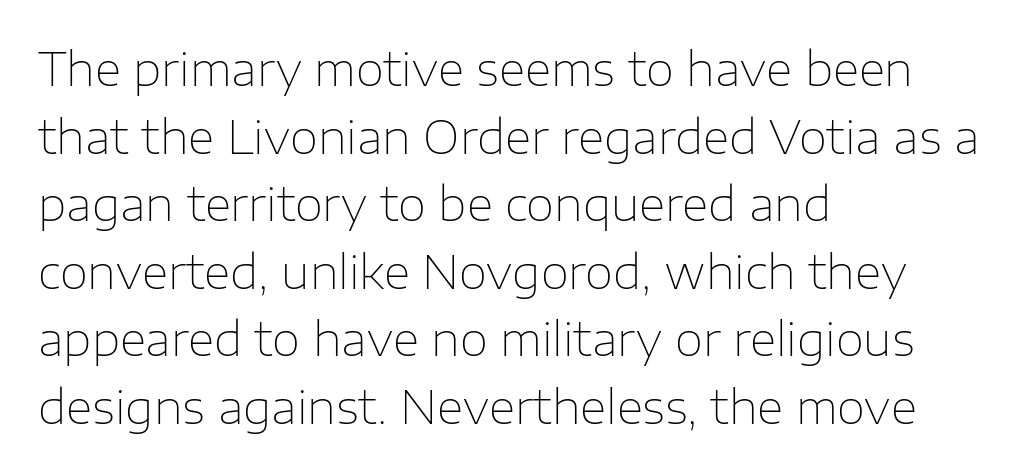
{"serif": "no", "italic": "no", "bold": "no", "weight": "thin", "width": "normal", "stroke_contrast": "low", "x_height": "medium", "monospaced": "no", "underline": "no", "align": "left", "line_spacing": "normal", "line_spacing_ratio": 1.47, "letter_spacing": "normal", "letter_spacing_em": 0.0, "glyph_px": 46}
